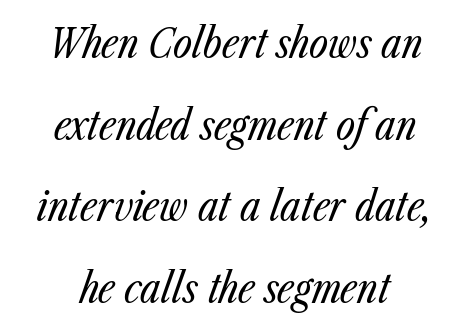
{"italic": "yes", "lean": "right", "slant_degrees": 23, "bold": "no", "weight": "regular", "width": "condensed", "stroke_contrast": "low", "x_height": "medium", "monospaced": "no", "underline": "no", "align": "center", "line_spacing": "loose", "line_spacing_ratio": 1.99, "letter_spacing": "normal", "letter_spacing_em": 0.0, "glyph_px": 41}
